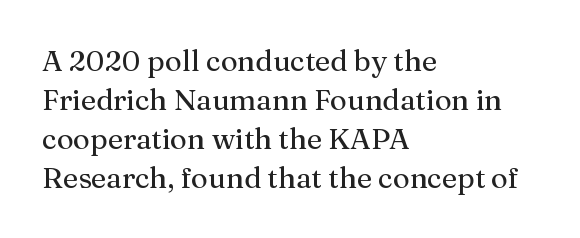
Q: Is the text italic (slanted)? A: No, it is upright.
Q: Is the typeface a serif or a sans-serif typeface? A: Serif.
Q: Is the text underlined? A: No.
Q: How is the paragraph aligned? A: Left-aligned.
Q: Is the spacing between letters normal or unusually wide? A: Normal.
Q: Is the spacing between lines tight, normal or loose? A: Normal.
Q: Width (condensed, normal, or wide)? A: Normal.
Q: Stroke contrast? A: Medium.
Q: x-height? A: Medium.
Q: Monospaced? A: No.
